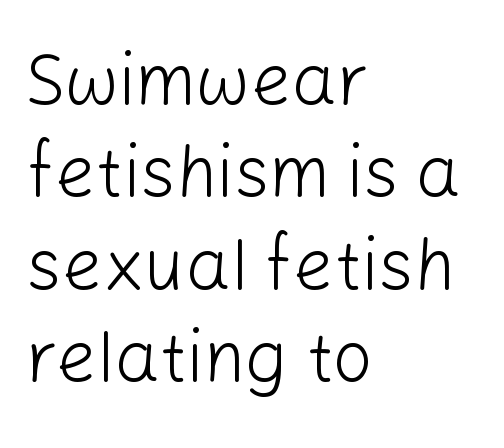
Q: Is the text bold? A: No.
Q: Is the text italic (slanted)? A: No, it is upright.
Q: Is the typeface a serif or a sans-serif typeface? A: Sans-serif.
Q: Is the text underlined? A: No.
Q: How is the paragraph aligned? A: Left-aligned.
Q: Is the spacing between letters normal or unusually wide? A: Normal.
Q: Is the spacing between lines tight, normal or loose? A: Normal.
Q: Width (condensed, normal, or wide)? A: Normal.
Q: Stroke contrast? A: Low.
Q: x-height? A: Medium.
Q: Monospaced? A: No.
